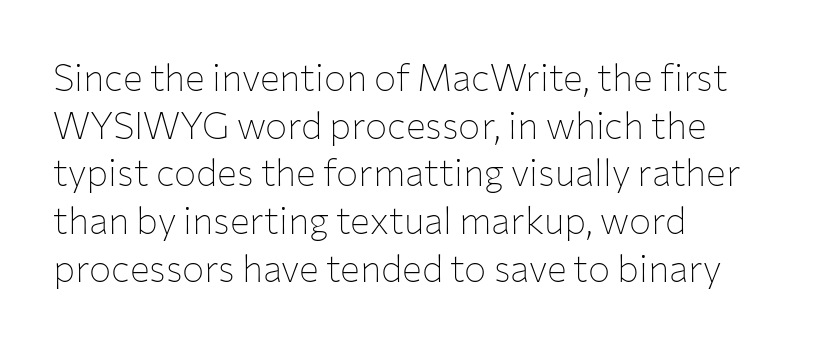
{"serif": "no", "italic": "no", "bold": "no", "weight": "thin", "width": "normal", "stroke_contrast": "low", "x_height": "medium", "monospaced": "no", "underline": "no", "align": "left", "line_spacing": "normal", "line_spacing_ratio": 1.29, "letter_spacing": "normal", "letter_spacing_em": 0.0, "glyph_px": 37}
